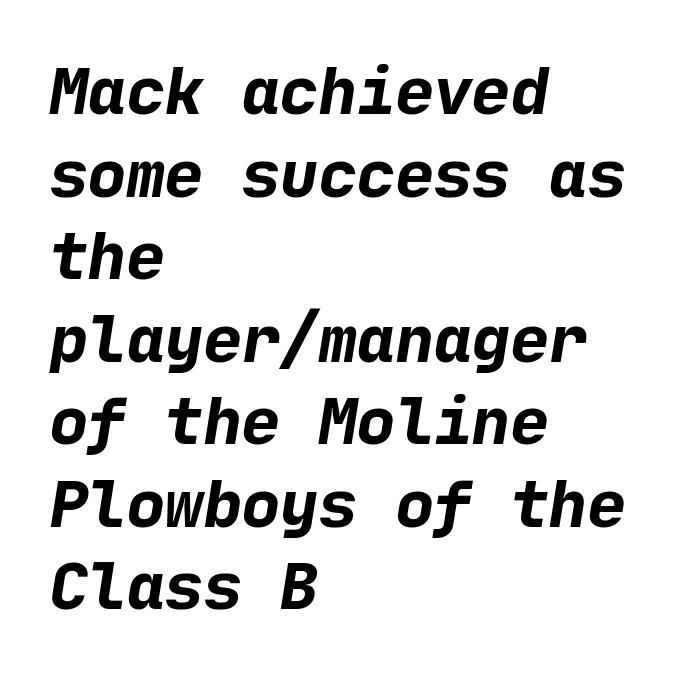
Q: Is the text bold? A: Yes.
Q: Is the typeface a serif or a sans-serif typeface? A: Sans-serif.
Q: Is the text underlined? A: No.
Q: How is the paragraph aligned? A: Left-aligned.
Q: Is the spacing between letters normal or unusually wide? A: Normal.
Q: Is the spacing between lines tight, normal or loose? A: Normal.
Q: Width (condensed, normal, or wide)? A: Normal.
Q: Stroke contrast? A: Low.
Q: x-height? A: Medium.
